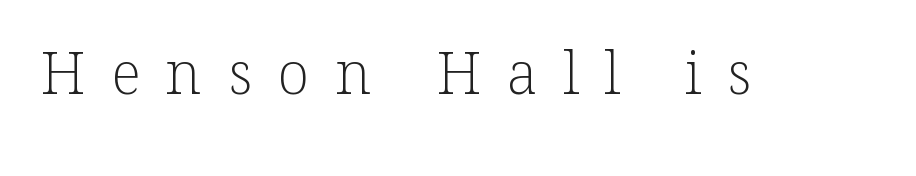
{"serif": "yes", "italic": "no", "bold": "no", "weight": "light", "width": "normal", "stroke_contrast": "low", "x_height": "medium", "monospaced": "no", "underline": "no", "letter_spacing": "wide", "letter_spacing_em": 0.43, "glyph_px": 59}
